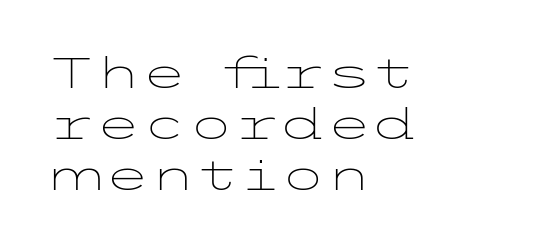
Stroke thickness stays within the range of a standard reading face or lighter. The tracking reads as untouched default to a designer's eye. The face used here is a sans, in the tradition of grotesques and geometrics. Each row of text sits above clean, open space. Vertical strokes here are truly vertical.
